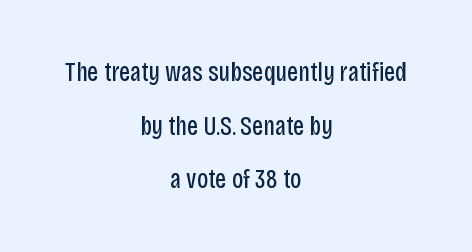
Q: Is the text bold? A: No.
Q: Is the text italic (slanted)? A: No, it is upright.
Q: Is the text underlined? A: No.
Q: How is the paragraph aligned? A: Centered.
Q: Is the spacing between letters normal or unusually wide? A: Normal.
Q: Is the spacing between lines tight, normal or loose? A: Loose.
